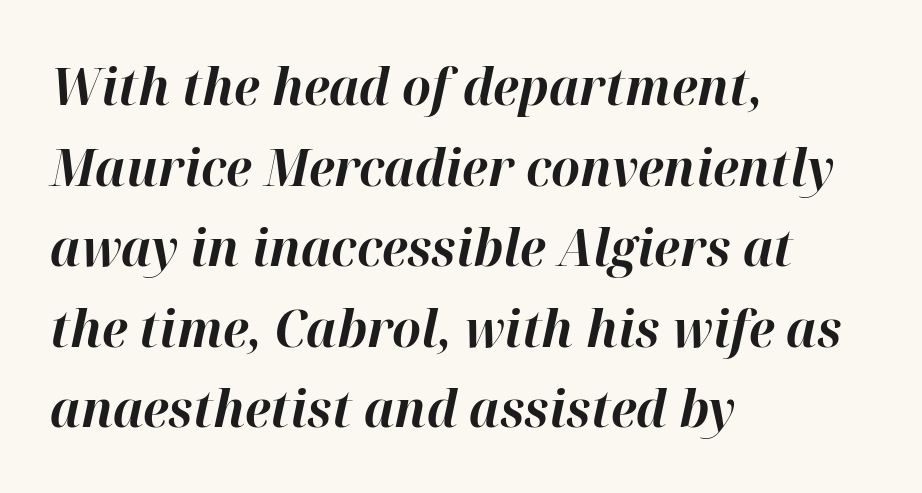
{"italic": "yes", "lean": "right", "slant_degrees": 12, "bold": "yes", "weight": "bold", "width": "normal", "stroke_contrast": "high", "x_height": "medium", "monospaced": "no", "underline": "no", "align": "left", "line_spacing": "normal", "line_spacing_ratio": 1.58, "letter_spacing": "normal", "letter_spacing_em": 0.0, "glyph_px": 51}
